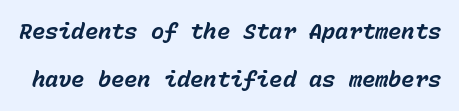
The image shows 22 px bold type, italic (leaning right); set loose line spacing (2.17x), normal letter spacing, not underlined.
